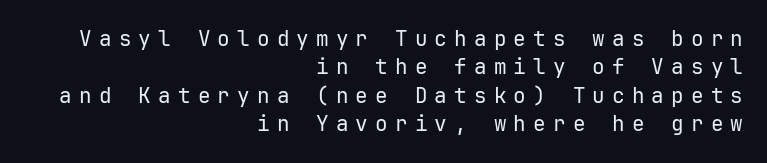
One-word summary of the alignment: right. Just letters on the line, the space beneath them empty. These lines have a slow, spaced-out rhythm from letter to letter. If you drew a line through each stem, it would be perfectly vertical. Ink coverage per letter is moderate at most. These lines sit exactly where default settings would place them.
